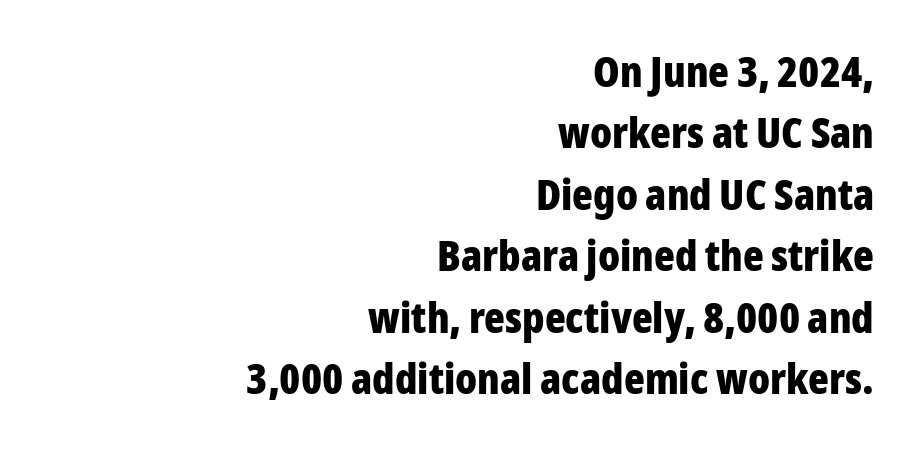
The image shows 43 px bold, condensed sans-serif type, upright; set right-aligned, normal line spacing (1.43x), normal letter spacing, not underlined; low stroke contrast and a medium x-height.
